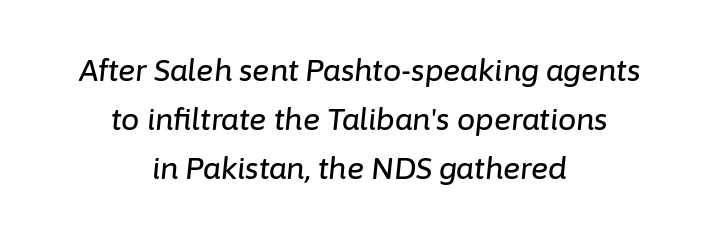
Clear beneath every line of the passage. Teacher's note: observe the equal gaps on both sides — that is centered alignment. Interline gaps are of average width in this sample. Here the glyphs are tracked normally, forming tight word shapes. This is oblique type, the kind used for emphasis or titles.
